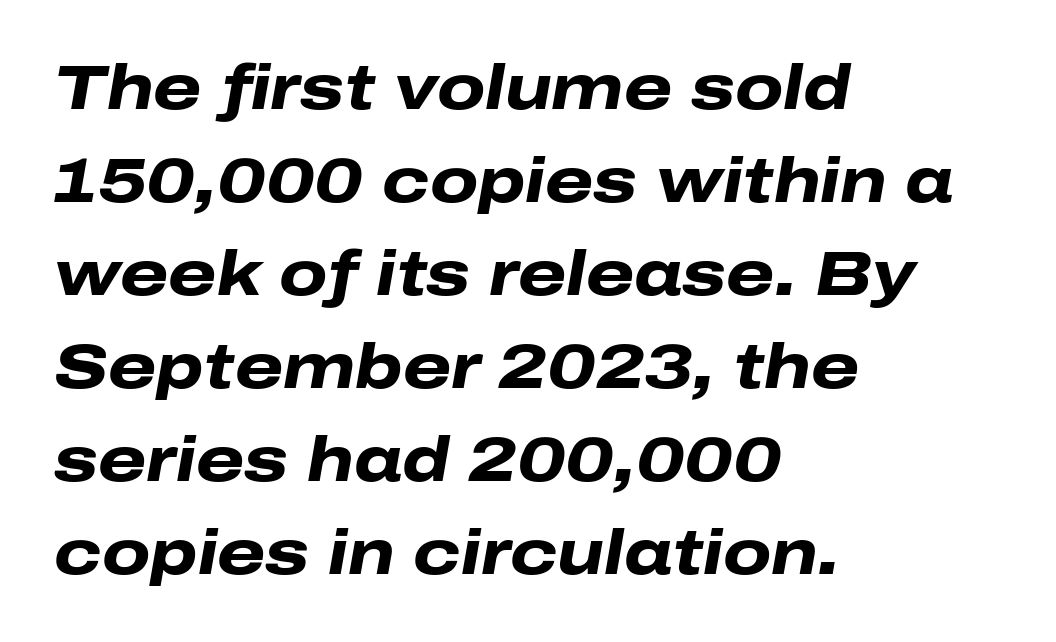
Do the characters align in a grid? No, the font is proportional. The text carries the slant typical of an italic or oblique font. Summary of vertical rhythm: regular, with standard interline spacing. Each row of text sits above clean, open space. Does extra space separate the letters? No, they use regular spacing.
